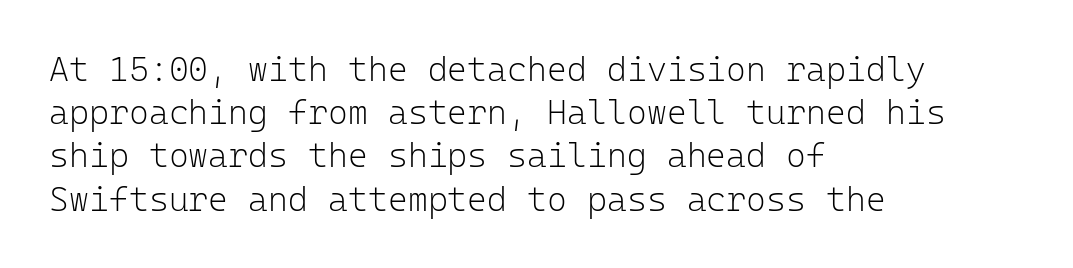
The face used here is monospaced, like something from a code editor. The foot of each line stays bare and open. Teacher's note: observe the even left margin — that is flush-left alignment. Notice how descenders clear the ascenders below comfortably — that's standard leading. Is the type heavy? It reads as light-to-regular instead. Notice how the stems are strictly vertical — no italics here.
